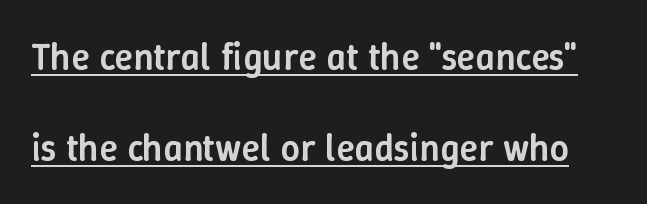
The image shows 38 px semibold type, upright; set loose line spacing (2.39x), normal letter spacing, underlined; low stroke contrast and a medium x-height.
